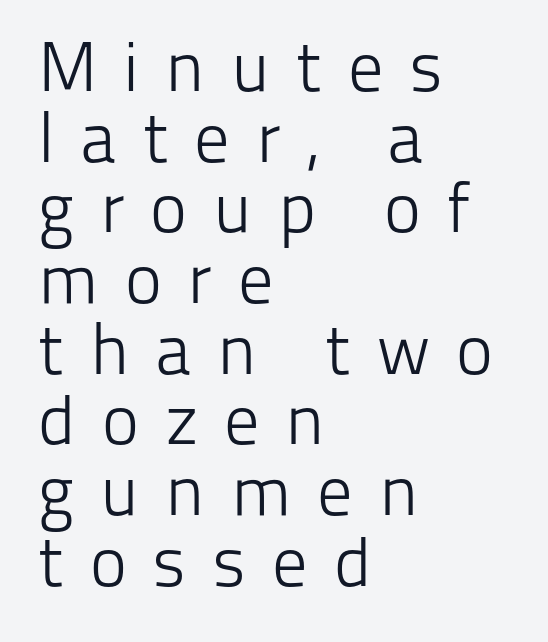
The type family on display is of the sans-serif kind. Unmarked baselines from the first word to the last. The paragraph shown leans on its left margin. Here the glyphs are tracked loosely, breaking word shapes into spaced letters. You could not count columns in this text — the font is proportionally spaced.
